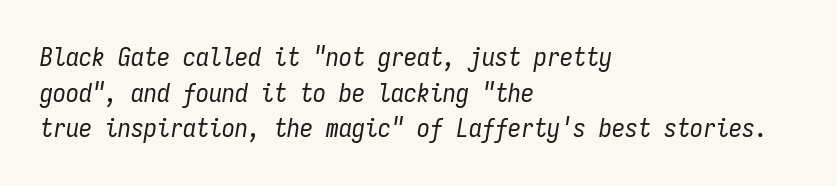
{"italic": "yes", "lean": "right", "slant_degrees": 9, "bold": "no", "underline": "no", "align": "left", "line_spacing": "normal", "line_spacing_ratio": 1.37, "letter_spacing": "normal", "letter_spacing_em": 0.0, "glyph_px": 26}
